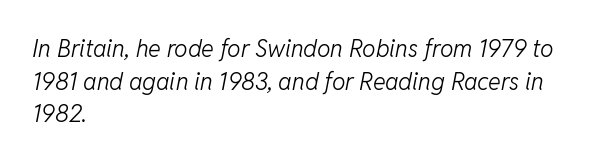
Leading matches the norm, producing a regular column. The compositor pushed each line to the left boundary. Anything drawn beneath the words? Only blank space. On a weight scale, this lands at 450 or below. What stands out about the letter spacing? Nothing — it is the standard amount. Emphasis-style slanted type is in use.
